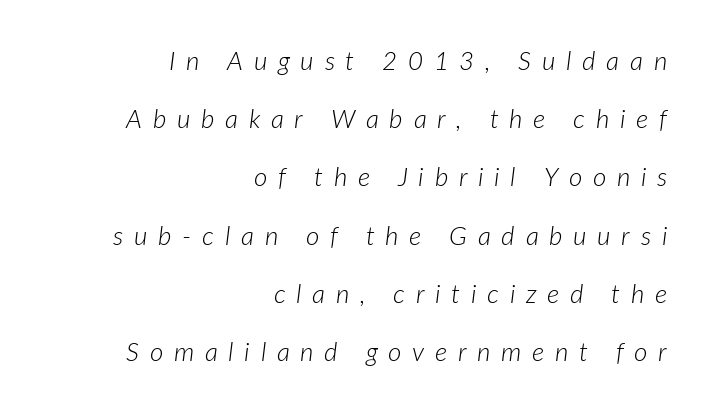
{"italic": "yes", "lean": "right", "slant_degrees": 7, "bold": "no", "underline": "no", "align": "right", "line_spacing": "loose", "line_spacing_ratio": 2.24, "letter_spacing": "wide", "letter_spacing_em": 0.41, "glyph_px": 26}
